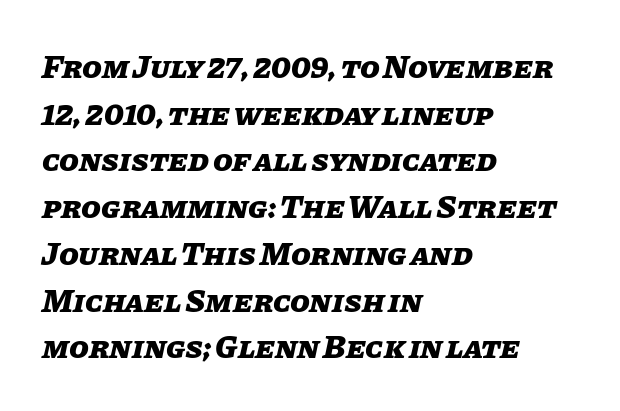
The passage is arranged the way most books set body copy — flush left. Inter-character spacing is left at the font's built-in metrics. The sample has been set heavy, in full bold. The glyphs look as if they've been sheared to an angle. Rule under the text: the space is simply empty. Notice how descenders clear the ascenders below comfortably — that's standard leading.
